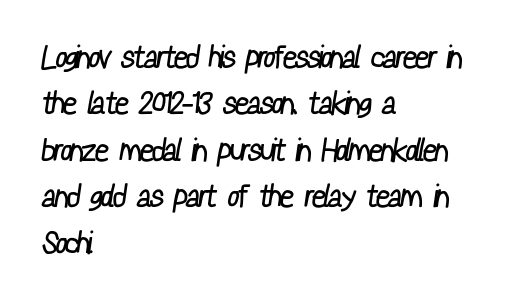
The image shows 31 px regular-weight, condensed sans-serif type; set left-aligned, normal line spacing (1.5x), normal letter spacing, not underlined; low stroke contrast and a medium x-height.
